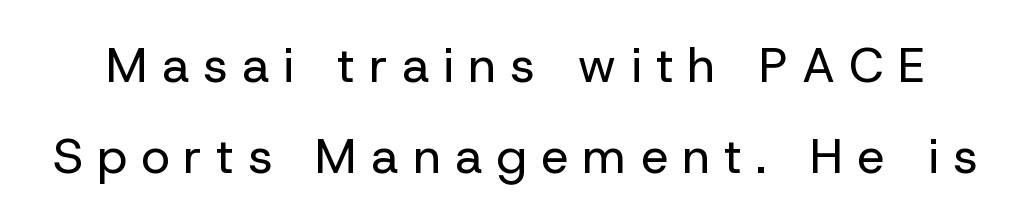
The line texture is sparse and dotted thanks to wide tracking. The string is rendered with underlining switched off. This sample has the flowing, uneven cadence of proportional lettering. The letterforms sit at book weight or below. Examine the stroke ends and you'll find no serifs.
